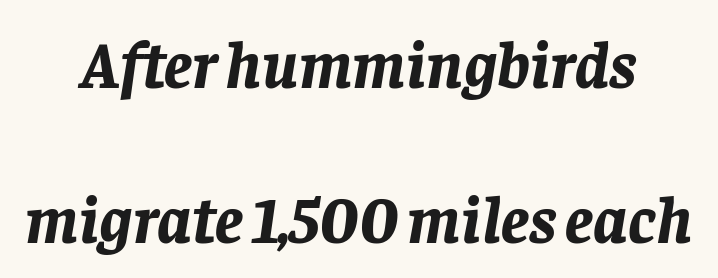
The setting favours the middle, as headings and verse often do. Weight check: bold — yes, fully. Only glyphs here, with clear space below each row. Standard letterfit; no display-style spreading of the glyphs. Slant detected: the letters are inclined.
